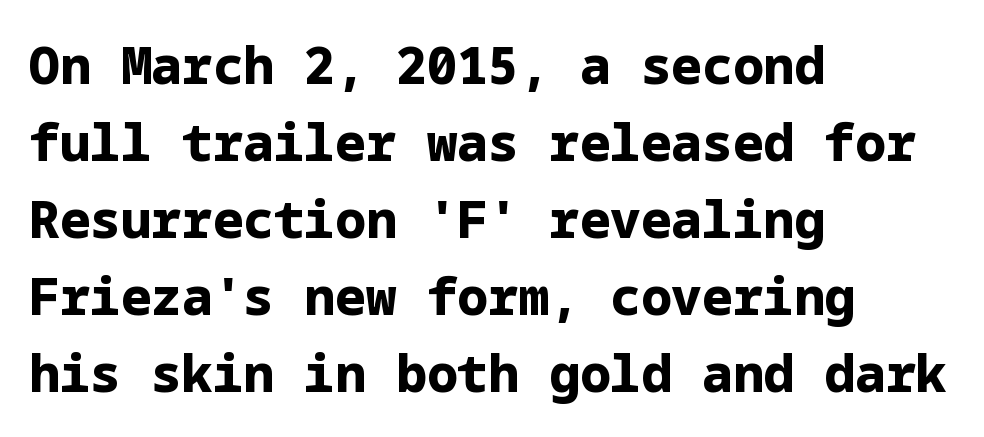
Q: Is the text bold? A: Yes.
Q: Is the text italic (slanted)? A: No, it is upright.
Q: Is the typeface a serif or a sans-serif typeface? A: Sans-serif.
Q: Is the text underlined? A: No.
Q: How is the paragraph aligned? A: Left-aligned.
Q: Is the spacing between letters normal or unusually wide? A: Normal.
Q: Is the spacing between lines tight, normal or loose? A: Normal.
Q: Width (condensed, normal, or wide)? A: Normal.
Q: Stroke contrast? A: Low.
Q: x-height? A: Medium.
